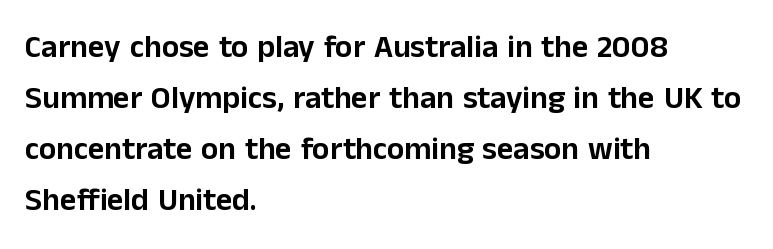
The image shows 32 px sans-serif type, upright; set left-aligned, normal line spacing (1.59x), normal letter spacing, not underlined; low stroke contrast and a medium x-height.
